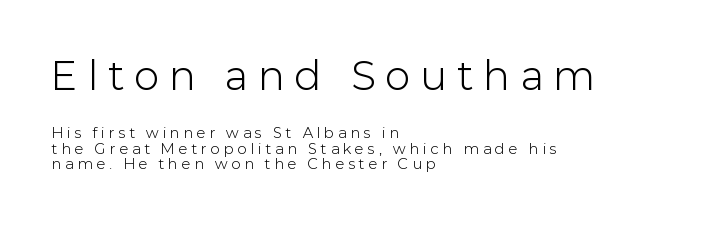
The image shows 38 px light sans-serif type, upright; set left-aligned, tight line spacing (1.1x), unusually wide letter spacing (+0.29 em), not underlined; the first (top) block is 2.71x larger; low stroke contrast and a medium x-height.
